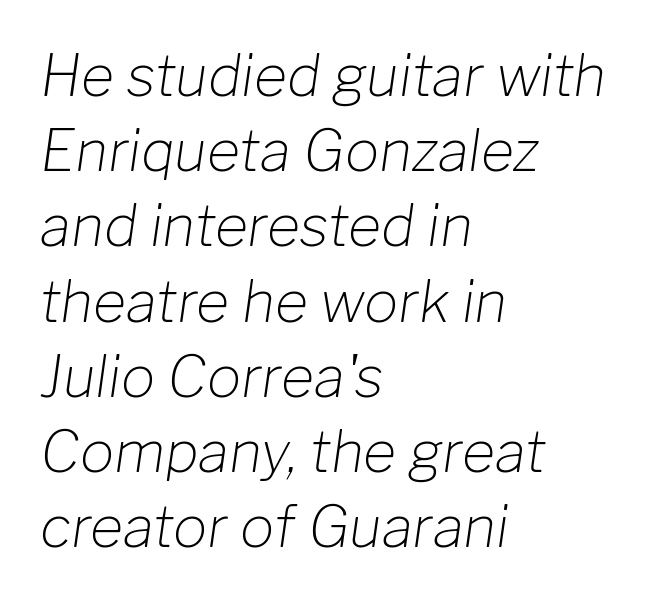
Bold? No — there's no thickening of the strokes. A typesetter would call this zero additional tracking. The glyphs are unaccompanied by any horizontal stroke below them. Does the lettering tilt? It does — this is italic.
